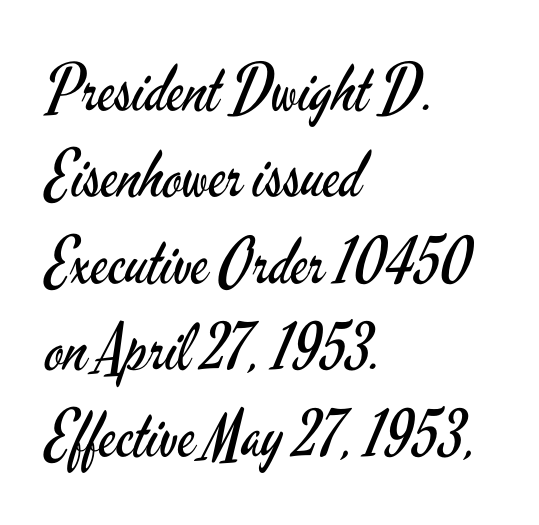
Bold? No — there's no thickening of the strokes. Typeset ragged right — the left edge is the straight one. Look at the tracking — it's just the regular setting, nothing added. Glance below the letters and you will spot only blank space. A typesetter would label this face a sans.
